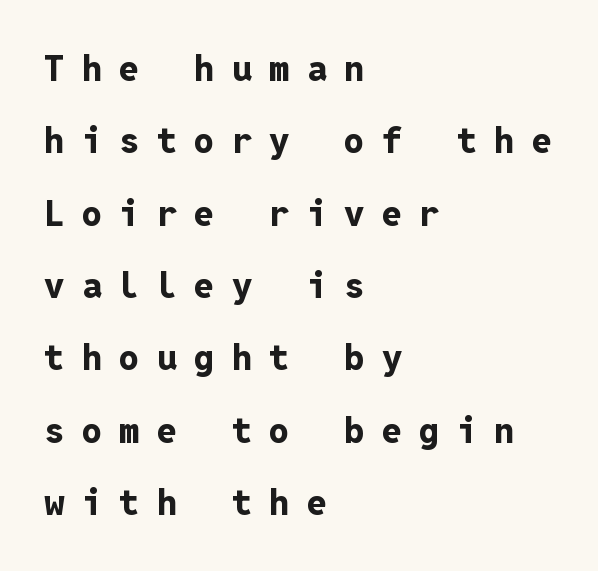
Q: Is the text bold? A: Yes.
Q: Is the text italic (slanted)? A: No, it is upright.
Q: Is the typeface a serif or a sans-serif typeface? A: Sans-serif.
Q: Is the text underlined? A: No.
Q: How is the paragraph aligned? A: Left-aligned.
Q: Is the spacing between letters normal or unusually wide? A: Unusually wide.
Q: Is the spacing between lines tight, normal or loose? A: Loose.
Q: Width (condensed, normal, or wide)? A: Normal.
Q: Stroke contrast? A: Low.
Q: x-height? A: Medium.
Q: Monospaced? A: Yes.
